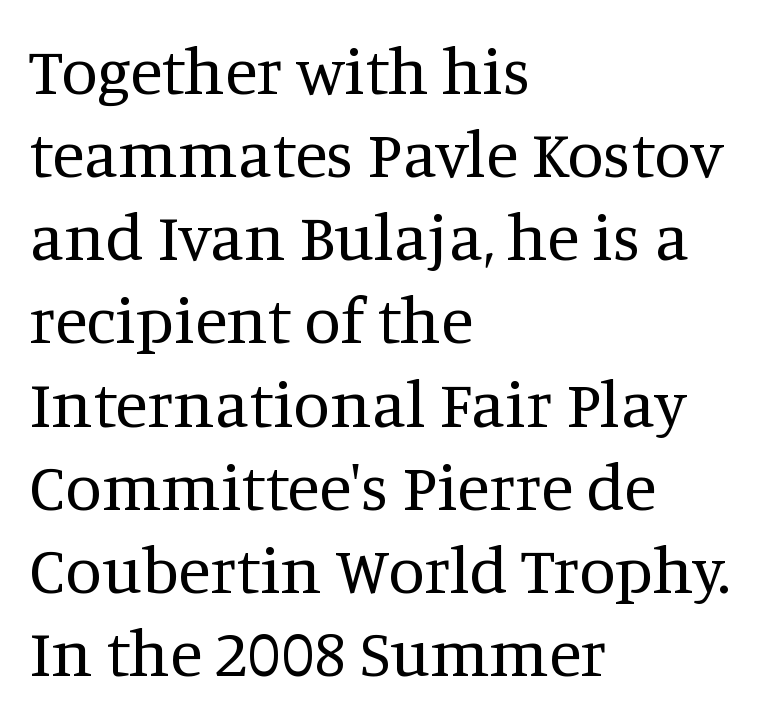
{"serif": "yes", "italic": "no", "bold": "no", "weight": "regular", "width": "normal", "stroke_contrast": "medium", "x_height": "large", "monospaced": "no", "underline": "no", "align": "left", "line_spacing": "normal", "line_spacing_ratio": 1.26, "letter_spacing": "normal", "letter_spacing_em": 0.0, "glyph_px": 66}
